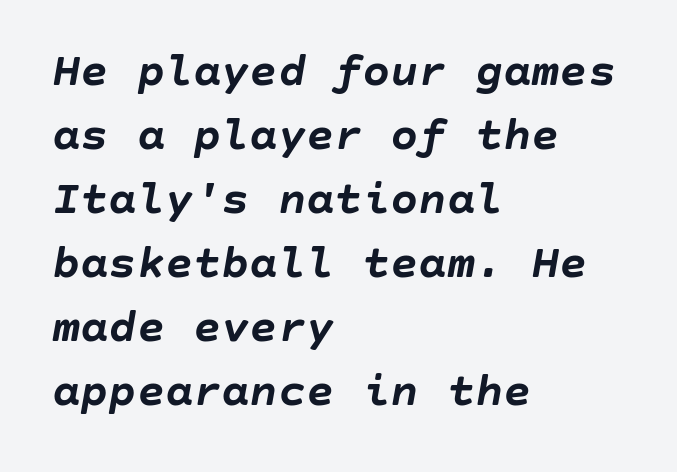
Q: Is the text bold? A: Yes.
Q: Is the text italic (slanted)? A: Yes, it leans right by about 10 degrees.
Q: Is the text underlined? A: No.
Q: How is the paragraph aligned? A: Left-aligned.
Q: Is the spacing between letters normal or unusually wide? A: Normal.
Q: Is the spacing between lines tight, normal or loose? A: Normal.
Q: Width (condensed, normal, or wide)? A: Normal.
Q: Stroke contrast? A: Low.
Q: x-height? A: Large.
